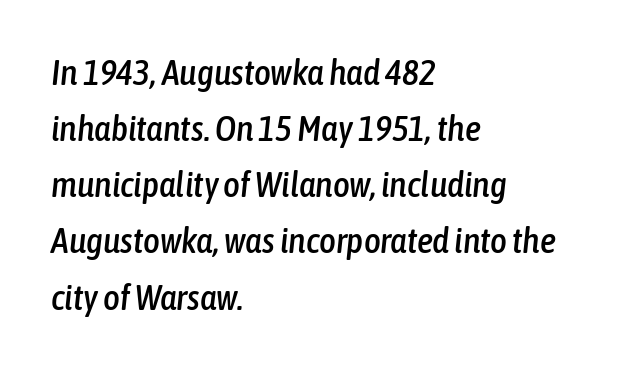
Q: Is the text italic (slanted)? A: Yes, it leans right by about 6 degrees.
Q: Is the text underlined? A: No.
Q: How is the paragraph aligned? A: Left-aligned.
Q: Is the spacing between letters normal or unusually wide? A: Normal.
Q: Is the spacing between lines tight, normal or loose? A: Normal.
Q: Width (condensed, normal, or wide)? A: Condensed.
Q: Stroke contrast? A: Low.
Q: x-height? A: Medium.
Q: Monospaced? A: No.
